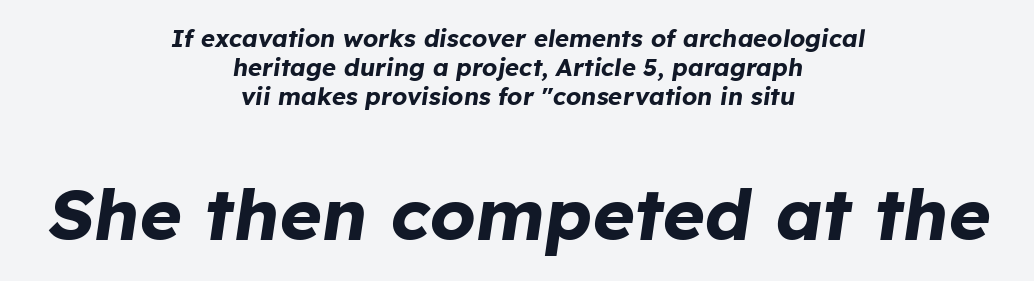
{"italic": "yes", "lean": "right", "slant_degrees": 8, "bold": "yes", "weight": "bold", "width": "normal", "stroke_contrast": "low", "x_height": "medium", "monospaced": "no", "underline": "no", "align": "center", "line_spacing_ratio": 1.21, "letter_spacing": "normal", "letter_spacing_em": 0.0, "larger_block": "second", "size_ratio": 3.0, "glyph_px": 72}
